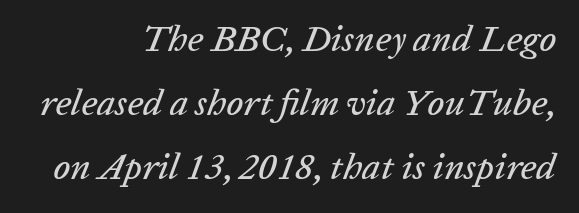
The face used here has a pronounced slope to its letters. The rendering keeps characters at their native spacing. Check under the words: just untouched page. The lines are quadded right. The passage shown is typed in a proportional face where columns would drift.
